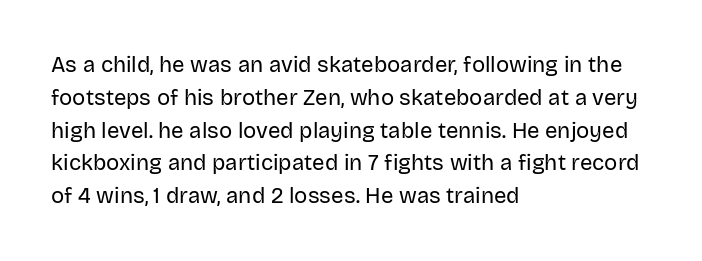
Descender tails drop into unmarked territory. Vertically, the passage feels balanced, rows spaced as you'd expect. The typesetter chose a ragged-right arrangement here. The typography opts for an upright posture over an oblique one. The rendering keeps characters at their native spacing. Stroke mass is kept to a normal reading level or below.
